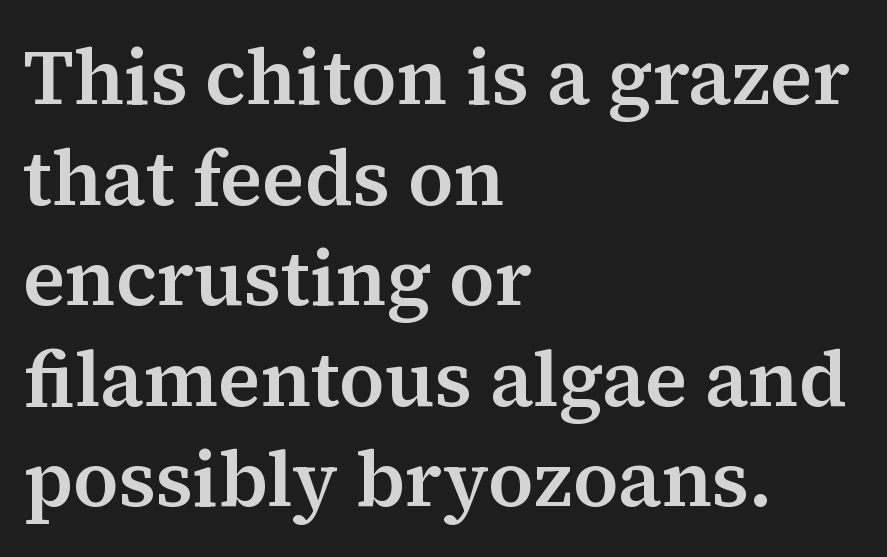
{"serif": "yes", "italic": "no", "width": "normal", "stroke_contrast": "medium", "x_height": "medium", "monospaced": "no", "underline": "no", "align": "left", "line_spacing": "normal", "line_spacing_ratio": 1.29, "letter_spacing": "normal", "letter_spacing_em": 0.0, "glyph_px": 78}
